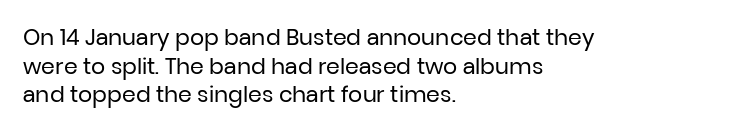
Q: Is the text bold? A: No.
Q: Is the text italic (slanted)? A: No, it is upright.
Q: Is the text underlined? A: No.
Q: How is the paragraph aligned? A: Left-aligned.
Q: Is the spacing between letters normal or unusually wide? A: Normal.
Q: Is the spacing between lines tight, normal or loose? A: Normal.
